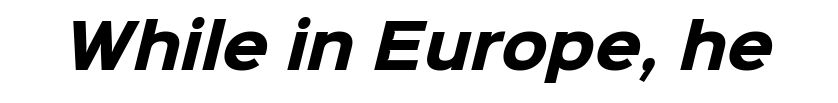
Q: Is the text bold? A: Yes.
Q: Is the typeface a serif or a sans-serif typeface? A: Sans-serif.
Q: Is the text underlined? A: No.
Q: Is the spacing between letters normal or unusually wide? A: Normal.
Q: Width (condensed, normal, or wide)? A: Normal.
Q: Stroke contrast? A: Low.
Q: x-height? A: Medium.
Q: Monospaced? A: No.
